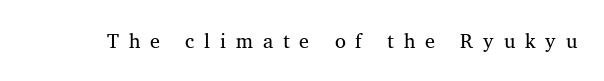
{"italic": "no", "underline": "no", "letter_spacing": "wide", "letter_spacing_em": 0.49, "glyph_px": 20}
